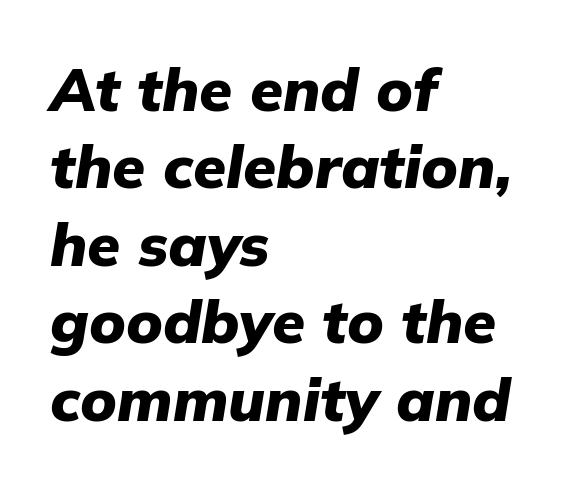
Q: Is the text bold? A: Yes.
Q: Is the text italic (slanted)? A: Yes, it leans right by about 9 degrees.
Q: Is the text underlined? A: No.
Q: How is the paragraph aligned? A: Left-aligned.
Q: Is the spacing between letters normal or unusually wide? A: Normal.
Q: Is the spacing between lines tight, normal or loose? A: Normal.
Q: Width (condensed, normal, or wide)? A: Normal.
Q: Stroke contrast? A: Low.
Q: x-height? A: Medium.
Q: Monospaced? A: No.
